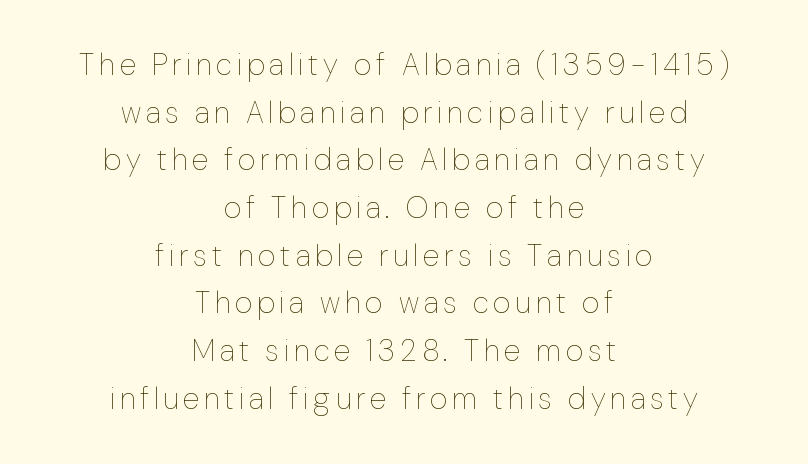
Q: Is the text bold? A: No.
Q: Is the text italic (slanted)? A: No, it is upright.
Q: Is the text underlined? A: No.
Q: How is the paragraph aligned? A: Centered.
Q: Is the spacing between lines tight, normal or loose? A: Normal.
Q: Width (condensed, normal, or wide)? A: Normal.
Q: Stroke contrast? A: Low.
Q: x-height? A: Medium.
Q: Monospaced? A: No.
